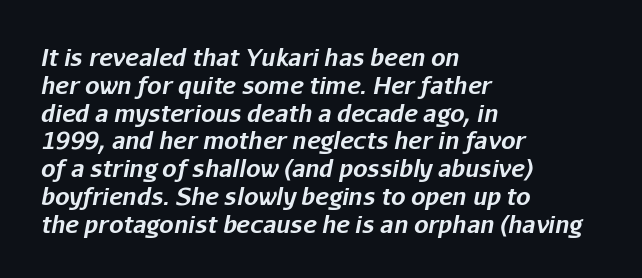
The image shows 23 px bold type, italic (leaning right); set left-aligned, line spacing 1.21x, normal letter spacing, not underlined.
